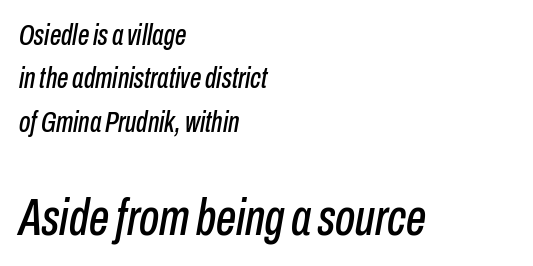
The axis of the letterforms is tilted away from vertical. The lower block of text is set noticeably larger than the block above it. The paragraph has a hard left edge and a soft right edge. In terms of letterspacing, this is plain default setting.
